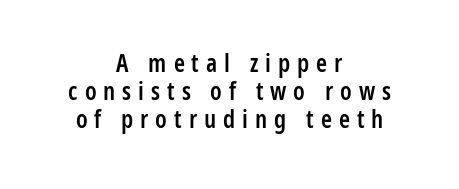
Q: Is the text bold? A: Semi-bold.
Q: Is the text italic (slanted)? A: No, it is upright.
Q: Is the text underlined? A: No.
Q: How is the paragraph aligned? A: Centered.
Q: Is the spacing between letters normal or unusually wide? A: Unusually wide.
Q: Is the spacing between lines tight, normal or loose? A: Tight.
